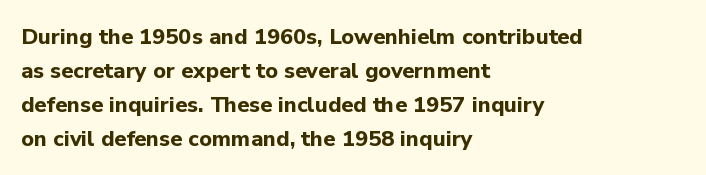
The image shows 22 px bold type, upright; set left-aligned, normal line spacing (1.54x), normal letter spacing, not underlined.
